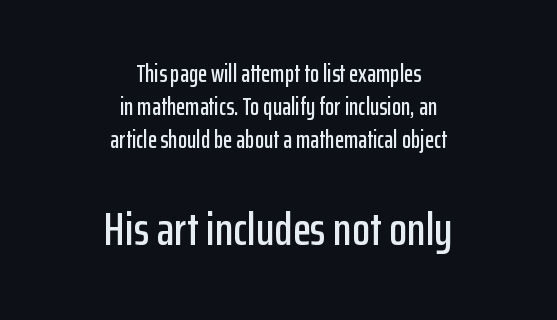
{"serif": "no", "italic": "no", "width": "condensed", "stroke_contrast": "low", "x_height": "medium", "monospaced": "no", "underline": "no", "align": "center", "line_spacing": "normal", "line_spacing_ratio": 1.38, "letter_spacing": "normal", "letter_spacing_em": 0.0, "larger_block": "second", "size_ratio": 1.96, "glyph_px": 47}
